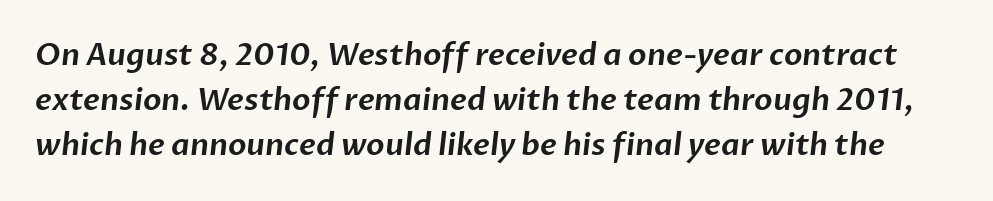
Glance below the letters and you will spot only blank space. Normally led — the rows are evenly, conventionally spaced. Proportional: the letters do not fall into vertical columns. What stands out about the letter spacing? Nothing — it is the standard amount. Type style note: lacks serifs.
